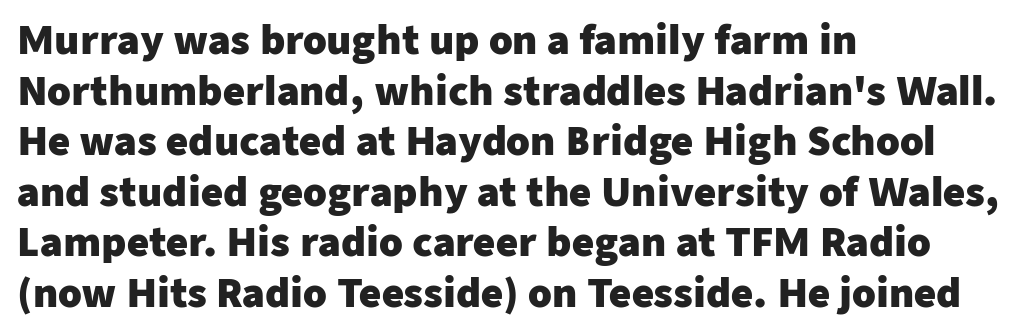
Does the weight exceed regular? Yes, all the way to bold. It's the straight-up-and-down kind of type. The baseline area is clear. Regular leading.
